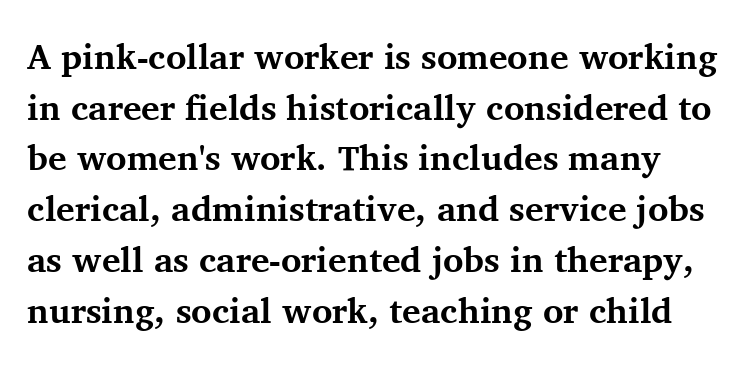
The image shows 35 px bold serif type, upright; set normal line spacing (1.45x), normal letter spacing, not underlined; medium stroke contrast and a medium x-height.
